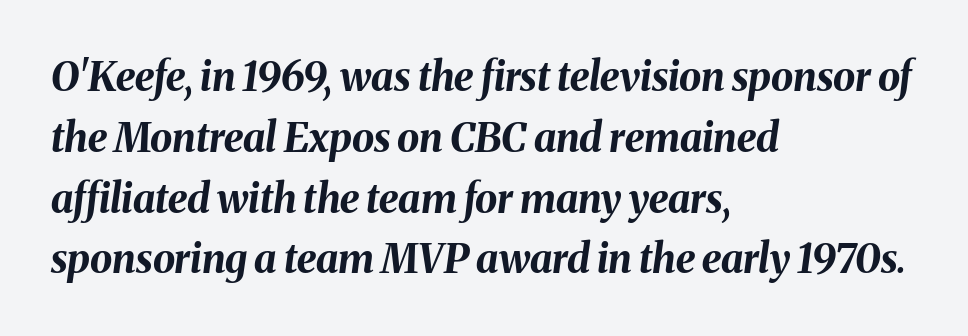
{"italic": "yes", "lean": "right", "slant_degrees": 8, "bold": "yes", "weight": "bold", "width": "normal", "stroke_contrast": "medium", "x_height": "medium", "monospaced": "no", "underline": "no", "align": "left", "line_spacing": "normal", "line_spacing_ratio": 1.52, "letter_spacing": "normal", "letter_spacing_em": 0.0, "glyph_px": 40}
